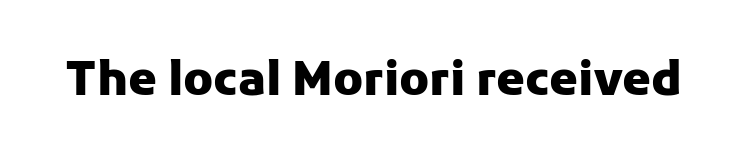
{"serif": "no", "italic": "no", "bold": "yes", "weight": "heavy", "width": "normal", "stroke_contrast": "low", "x_height": "medium", "monospaced": "no", "underline": "no", "letter_spacing": "normal", "letter_spacing_em": 0.0, "glyph_px": 46}
